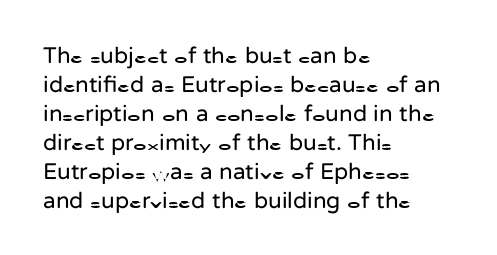
The image shows 23 px text type, upright; set left-aligned, normal line spacing (1.26x), normal letter spacing, not underlined.
